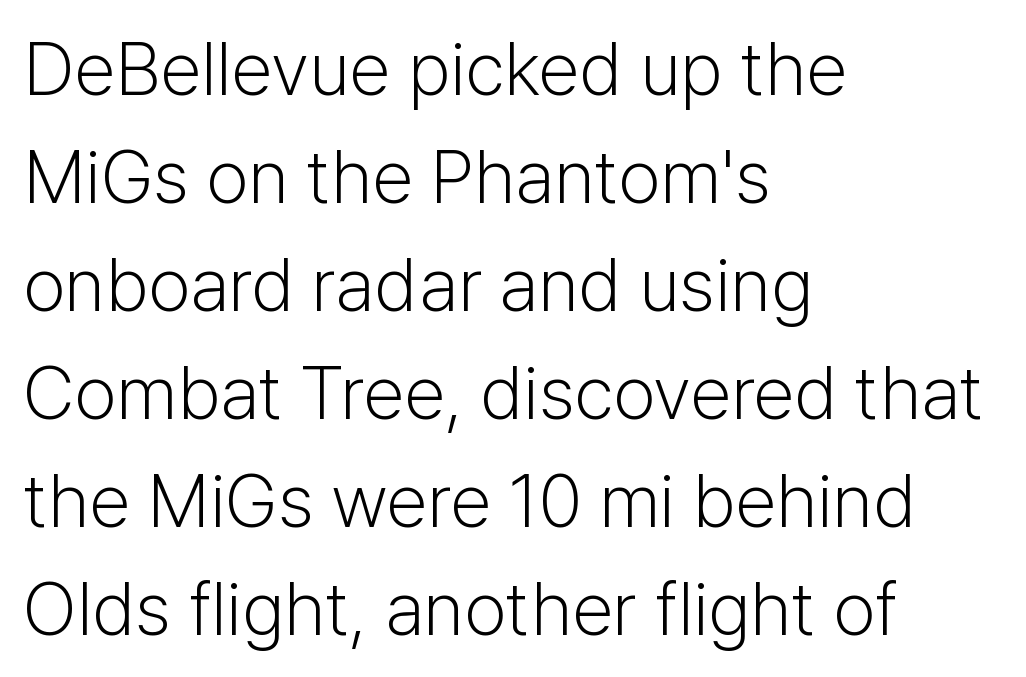
Q: Is the text bold? A: No.
Q: Is the text italic (slanted)? A: No, it is upright.
Q: Is the typeface a serif or a sans-serif typeface? A: Sans-serif.
Q: Is the text underlined? A: No.
Q: How is the paragraph aligned? A: Left-aligned.
Q: Is the spacing between letters normal or unusually wide? A: Normal.
Q: Is the spacing between lines tight, normal or loose? A: Normal.
Q: Width (condensed, normal, or wide)? A: Normal.
Q: Stroke contrast? A: Low.
Q: x-height? A: Medium.
Q: Monospaced? A: No.
